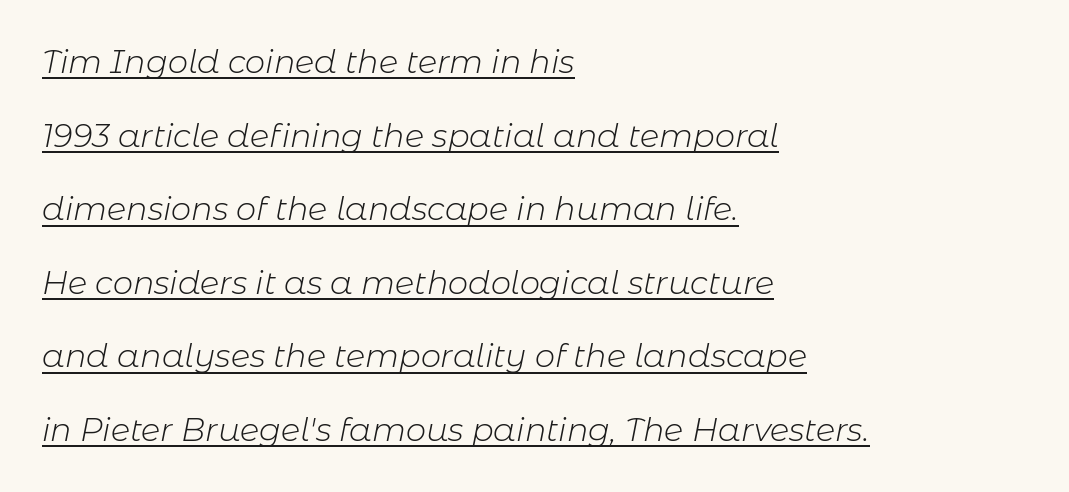
{"italic": "yes", "lean": "right", "slant_degrees": 11, "bold": "no", "weight": "light", "width": "normal", "stroke_contrast": "low", "x_height": "medium", "monospaced": "no", "underline": "yes", "align": "left", "line_spacing": "loose", "line_spacing_ratio": 2.3, "letter_spacing": "normal", "letter_spacing_em": 0.0, "glyph_px": 32}
